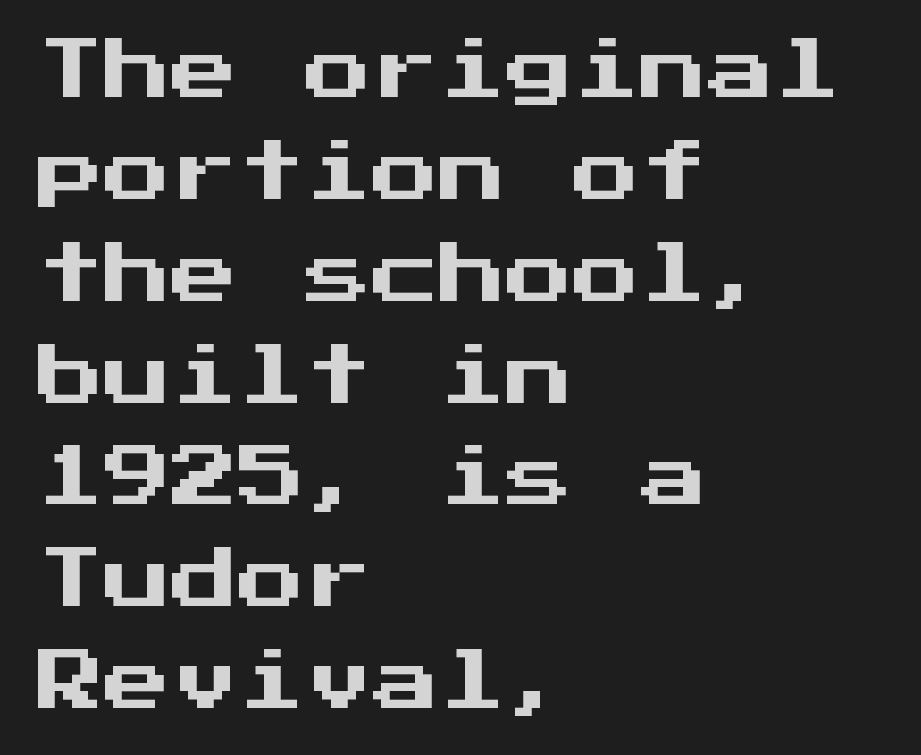
The image shows 67 px sans-serif type, upright, monospaced; set left-aligned, normal line spacing (1.52x), normal letter spacing, not underlined; medium stroke contrast and a medium x-height.
